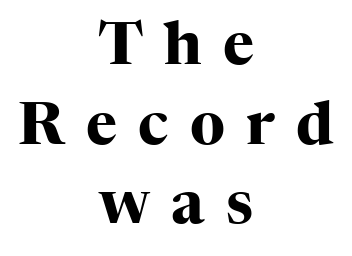
You can tell it's not italic because the verticals are truly vertical. Normally led — the rows are evenly, conventionally spaced. The paragraph shown floats in the horizontal middle. Proportional: the letters do not fall into vertical columns. I'd call this a serif setting — the letters wear small feet. No word sits above an underline.
